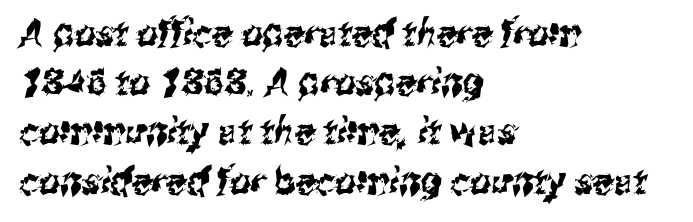
Q: Is the typeface a serif or a sans-serif typeface? A: Sans-serif.
Q: Is the text underlined? A: No.
Q: How is the paragraph aligned? A: Left-aligned.
Q: Is the spacing between letters normal or unusually wide? A: Normal.
Q: Is the spacing between lines tight, normal or loose? A: Normal.
Q: Width (condensed, normal, or wide)? A: Condensed.
Q: Stroke contrast? A: Medium.
Q: x-height? A: Medium.
Q: Monospaced? A: No.
